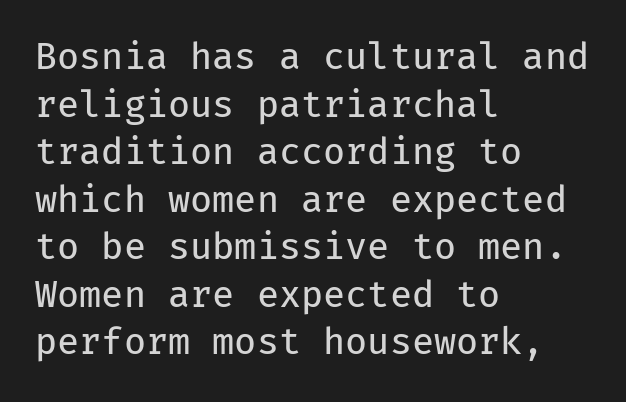
The image shows 36 px regular-weight sans-serif type, upright, monospaced; set left-aligned, normal line spacing (1.32x), normal letter spacing, not underlined; low stroke contrast and a medium x-height.
